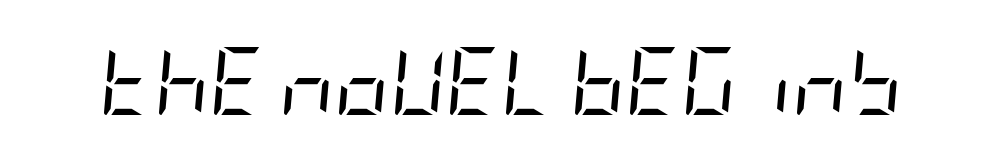
Q: Is the text bold? A: No.
Q: Is the text italic (slanted)? A: Yes, it leans right by about 5 degrees.
Q: Is the text underlined? A: No.
Q: Is the spacing between letters normal or unusually wide? A: Normal.
Q: Width (condensed, normal, or wide)? A: Condensed.
Q: Stroke contrast? A: Low.
Q: x-height? A: Large.
